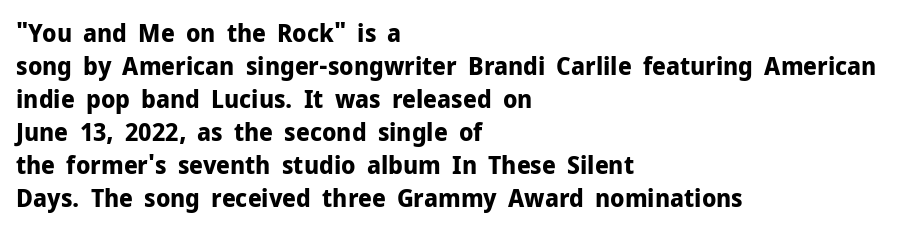
The image shows 25 px bold type, upright; set left-aligned, normal line spacing (1.32x), normal letter spacing, not underlined.
